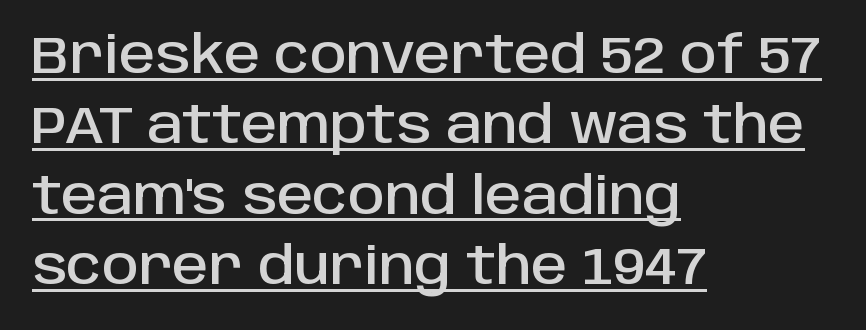
{"serif": "no", "italic": "no", "width": "normal", "stroke_contrast": "low", "x_height": "large", "monospaced": "no", "underline": "yes", "align": "left", "line_spacing": "normal", "line_spacing_ratio": 1.38, "letter_spacing": "normal", "letter_spacing_em": 0.0, "glyph_px": 51}
